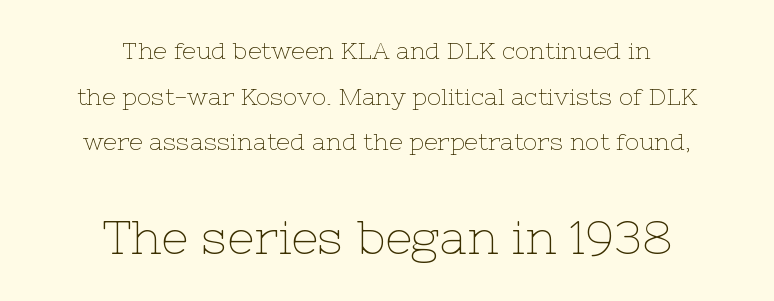
The image shows 47 px thin serif type, upright; set centered, loose line spacing (1.9x), normal letter spacing, not underlined; the second (bottom) block is 1.96x larger; low stroke contrast and a medium x-height.
